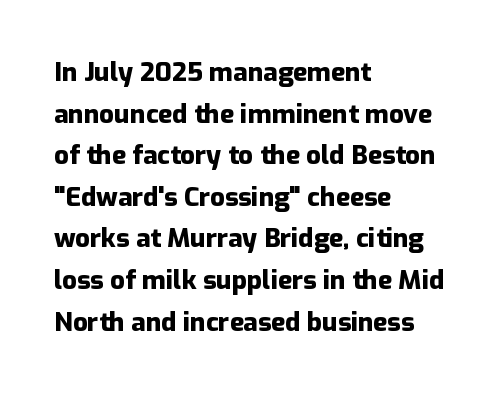
{"italic": "no", "bold": "yes", "underline": "no", "align": "left", "line_spacing": "normal", "line_spacing_ratio": 1.6, "letter_spacing": "normal", "letter_spacing_em": 0.0, "glyph_px": 26}
